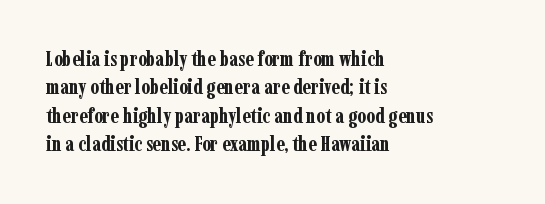
{"italic": "no", "bold": "yes", "underline": "no", "align": "left", "line_spacing": "normal", "line_spacing_ratio": 1.35, "letter_spacing": "normal", "letter_spacing_em": 0.0, "glyph_px": 21}
